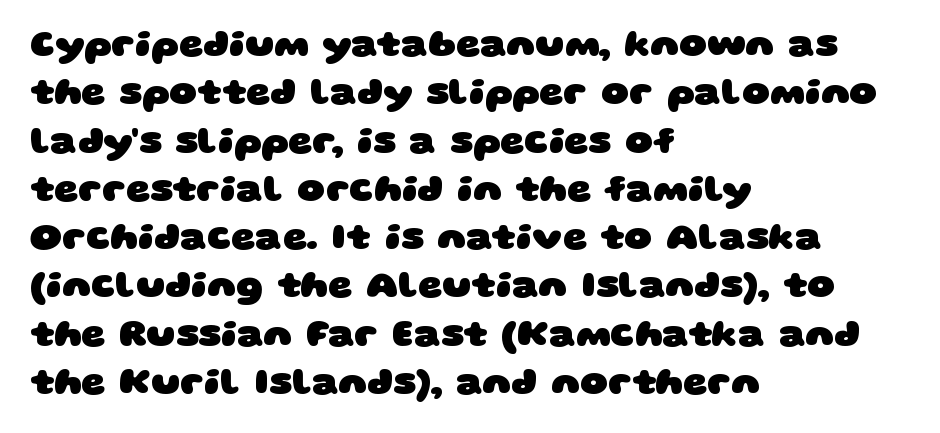
Q: Is the text bold? A: Yes.
Q: Is the typeface a serif or a sans-serif typeface? A: Sans-serif.
Q: Is the text underlined? A: No.
Q: How is the paragraph aligned? A: Left-aligned.
Q: Is the spacing between letters normal or unusually wide? A: Normal.
Q: Is the spacing between lines tight, normal or loose? A: Normal.
Q: Width (condensed, normal, or wide)? A: Wide.
Q: Stroke contrast? A: Low.
Q: x-height? A: Large.
Q: Monospaced? A: No.
